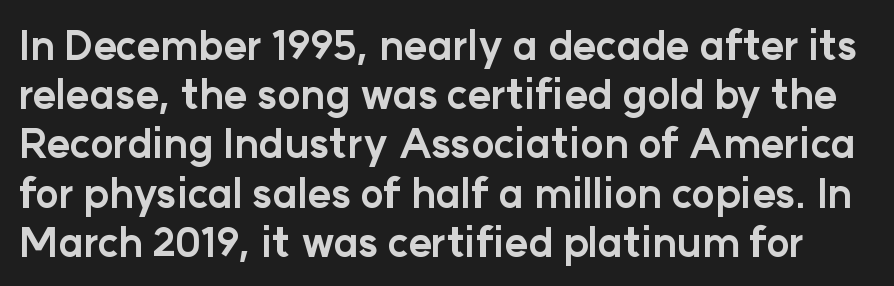
Q: Is the text bold? A: Yes.
Q: Is the text italic (slanted)? A: No, it is upright.
Q: Is the typeface a serif or a sans-serif typeface? A: Sans-serif.
Q: Is the text underlined? A: No.
Q: Is the spacing between letters normal or unusually wide? A: Normal.
Q: Width (condensed, normal, or wide)? A: Normal.
Q: Stroke contrast? A: Low.
Q: x-height? A: Medium.
Q: Monospaced? A: No.
